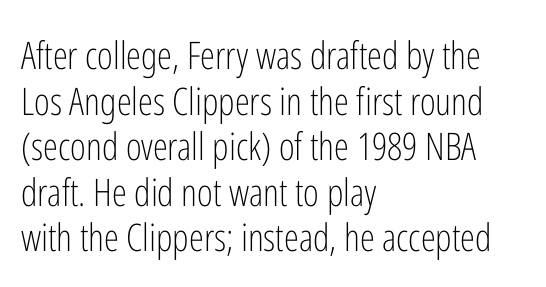
The image shows 38 px light, condensed sans-serif type, upright; set left-aligned, line spacing 1.2x, normal letter spacing, not underlined; low stroke contrast and a medium x-height.
